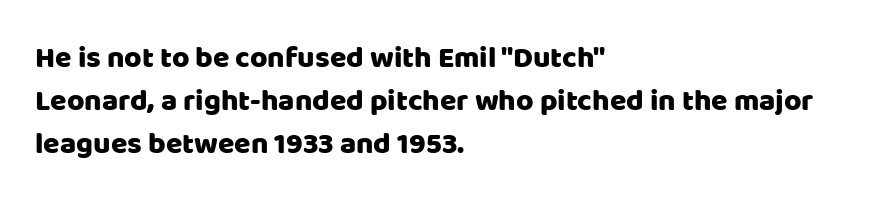
The image shows 30 px sans-serif type, upright; set left-aligned, normal line spacing (1.44x), normal letter spacing, not underlined; low stroke contrast and a large x-height.
